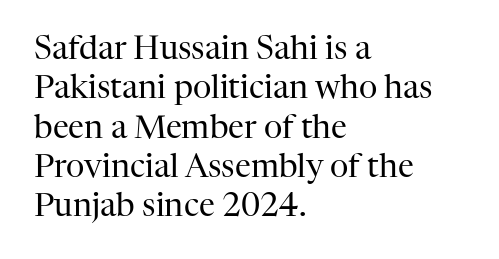
Q: Is the text bold? A: No.
Q: Is the text italic (slanted)? A: No, it is upright.
Q: Is the typeface a serif or a sans-serif typeface? A: Serif.
Q: Is the text underlined? A: No.
Q: How is the paragraph aligned? A: Left-aligned.
Q: Is the spacing between letters normal or unusually wide? A: Normal.
Q: Width (condensed, normal, or wide)? A: Normal.
Q: Stroke contrast? A: High.
Q: x-height? A: Medium.
Q: Monospaced? A: No.
